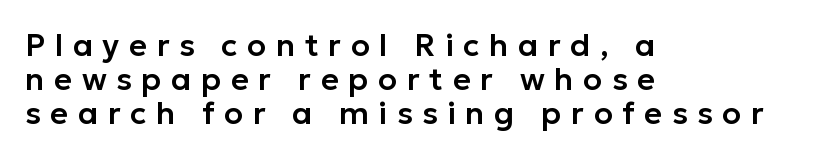
No feet cap the strokes, marking this as sans-serif type. Does the leading feel generous? Not at all — it's pinched. Does extra space separate the letters? Yes, quite a lot of it. Do the characters align in a grid? No, the font is proportional. The lines are quadded left. This is roman type, the default non-slanted kind.
